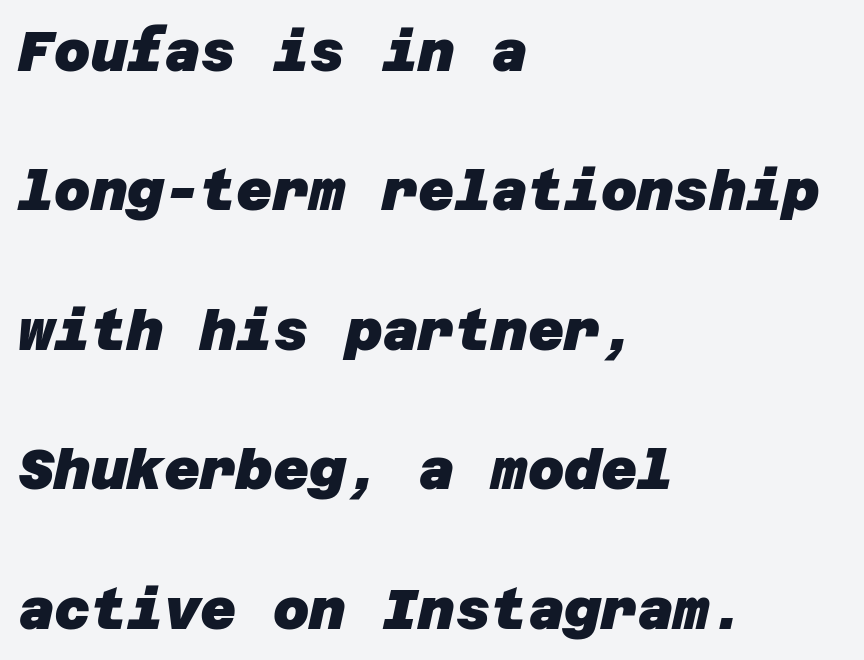
{"serif": "no", "bold": "yes", "weight": "heavy", "width": "normal", "stroke_contrast": "low", "x_height": "large", "underline": "no", "align": "left", "line_spacing": "loose", "line_spacing_ratio": 2.49, "letter_spacing": "normal", "letter_spacing_em": 0.0, "glyph_px": 56}
